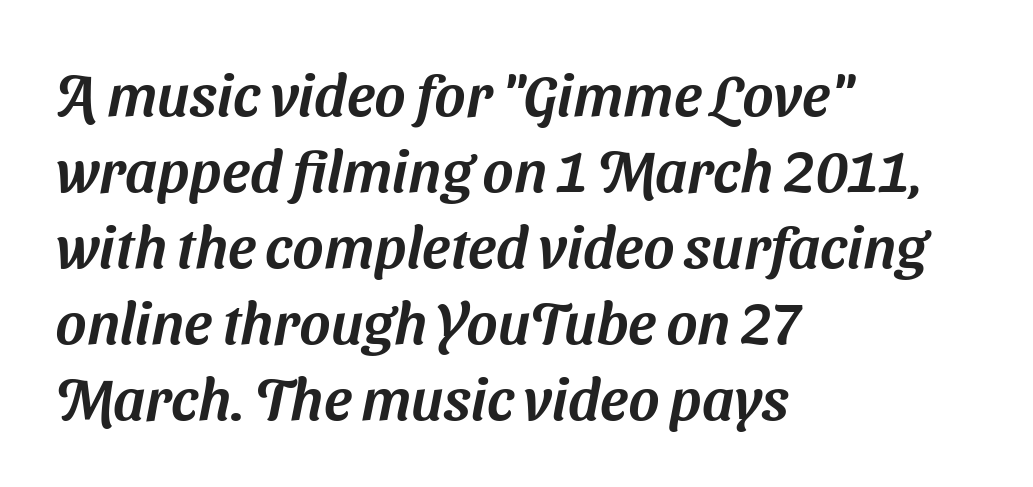
Normally led — the rows are evenly, conventionally spaced. A typesetter would label this face a sans. Here the glyphs are tracked normally, forming tight word shapes. Each letter keeps its own natural width here, so spacing adapts to shape. Quick note: underline off.
